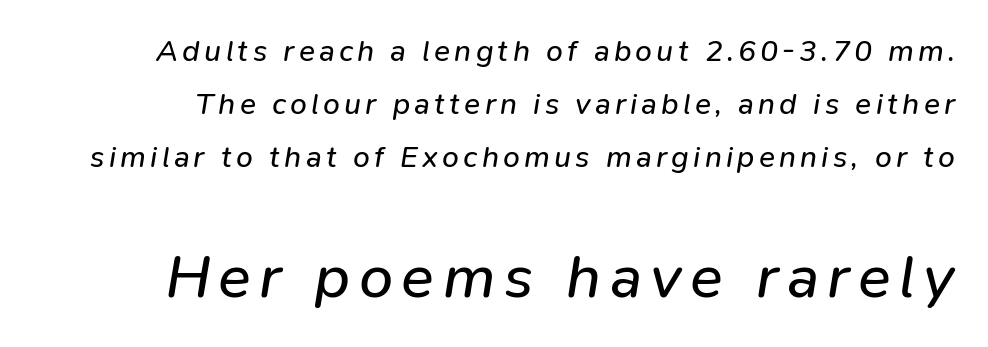
You get the small type first, then a jump to larger type. Bold? No — there's no thickening of the strokes. Looking at the ascenders, they clearly lean. The face used here is proportionally spaced, like ordinary book or web type.
